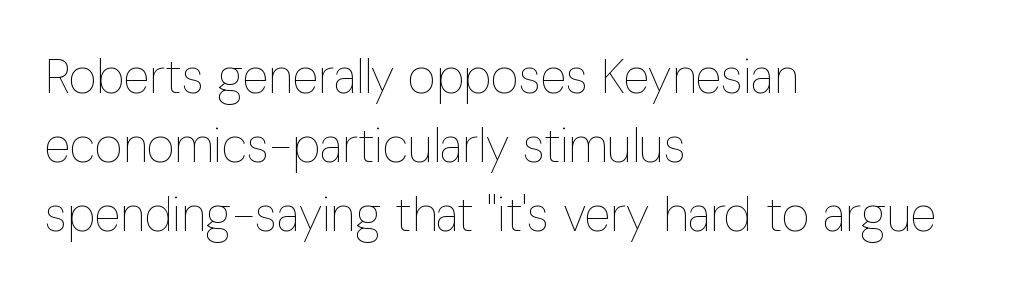
Q: Is the text bold? A: No.
Q: Is the text italic (slanted)? A: No, it is upright.
Q: Is the text underlined? A: No.
Q: How is the paragraph aligned? A: Left-aligned.
Q: Is the spacing between letters normal or unusually wide? A: Normal.
Q: Is the spacing between lines tight, normal or loose? A: Normal.
Q: Width (condensed, normal, or wide)? A: Condensed.
Q: Stroke contrast? A: Low.
Q: x-height? A: Medium.
Q: Monospaced? A: No.
